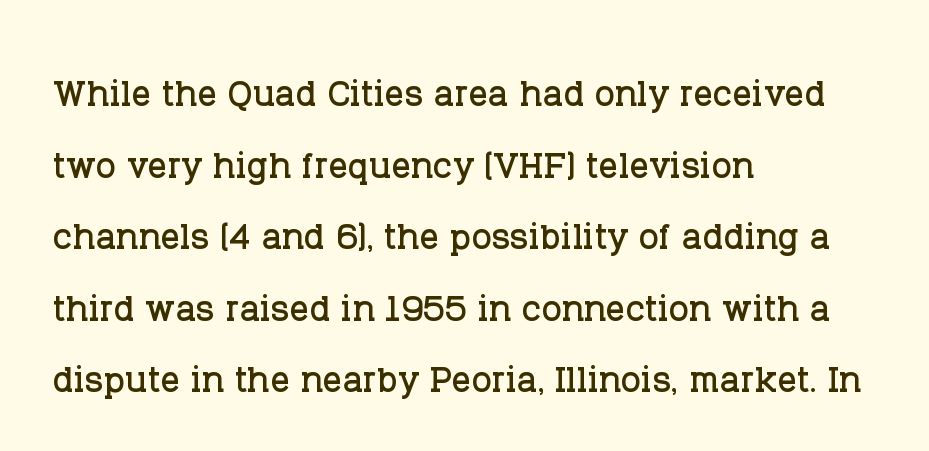
The image shows 48 px serif type, upright; set left-aligned, normal line spacing (1.49x), normal letter spacing, not underlined; low stroke contrast and a large x-height.
